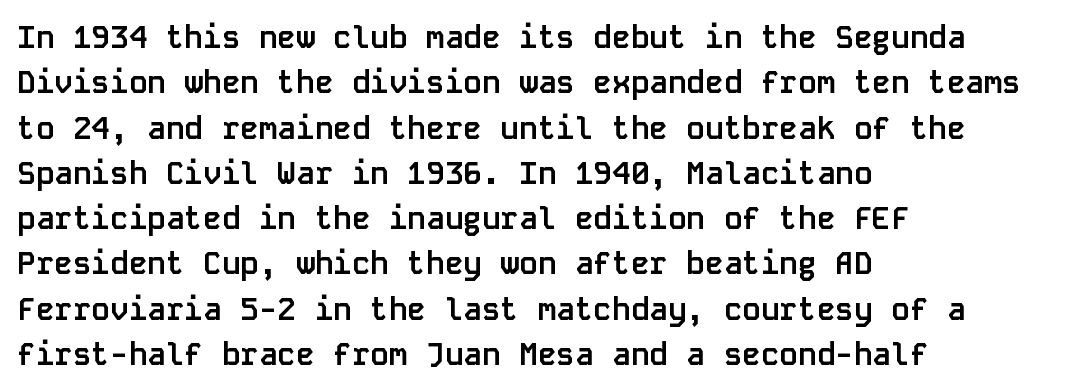
Heft: maximum for text — a bold. Monospaced: the letters line up in strict vertical columns. Descender tails drop into unmarked territory. Line beginnings align vertically; line endings do not. Designer's note — italics off, roman on. Caption: standard tracking, unaltered.
